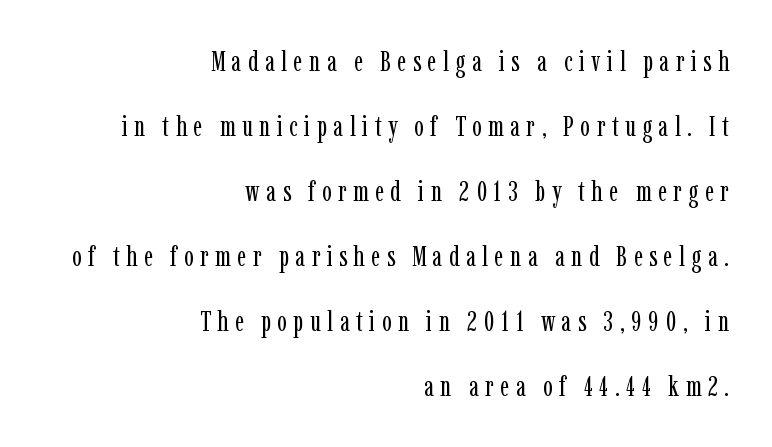
Q: Is the text bold? A: No.
Q: Is the text italic (slanted)? A: No, it is upright.
Q: Is the typeface a serif or a sans-serif typeface? A: Serif.
Q: Is the text underlined? A: No.
Q: How is the paragraph aligned? A: Right-aligned.
Q: Is the spacing between letters normal or unusually wide? A: Unusually wide.
Q: Is the spacing between lines tight, normal or loose? A: Loose.
Q: Width (condensed, normal, or wide)? A: Condensed.
Q: Stroke contrast? A: Low.
Q: x-height? A: Medium.
Q: Monospaced? A: No.
